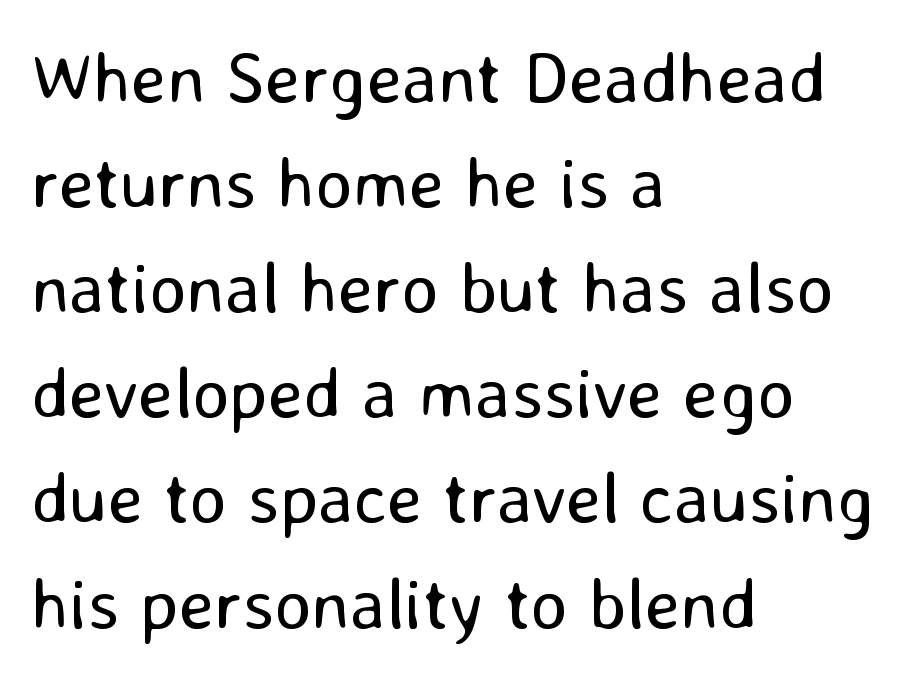
Q: Is the text bold? A: No.
Q: Is the text italic (slanted)? A: No, it is upright.
Q: Is the typeface a serif or a sans-serif typeface? A: Sans-serif.
Q: Is the text underlined? A: No.
Q: How is the paragraph aligned? A: Left-aligned.
Q: Is the spacing between letters normal or unusually wide? A: Normal.
Q: Is the spacing between lines tight, normal or loose? A: Normal.
Q: Width (condensed, normal, or wide)? A: Normal.
Q: Stroke contrast? A: Low.
Q: x-height? A: Medium.
Q: Monospaced? A: No.
